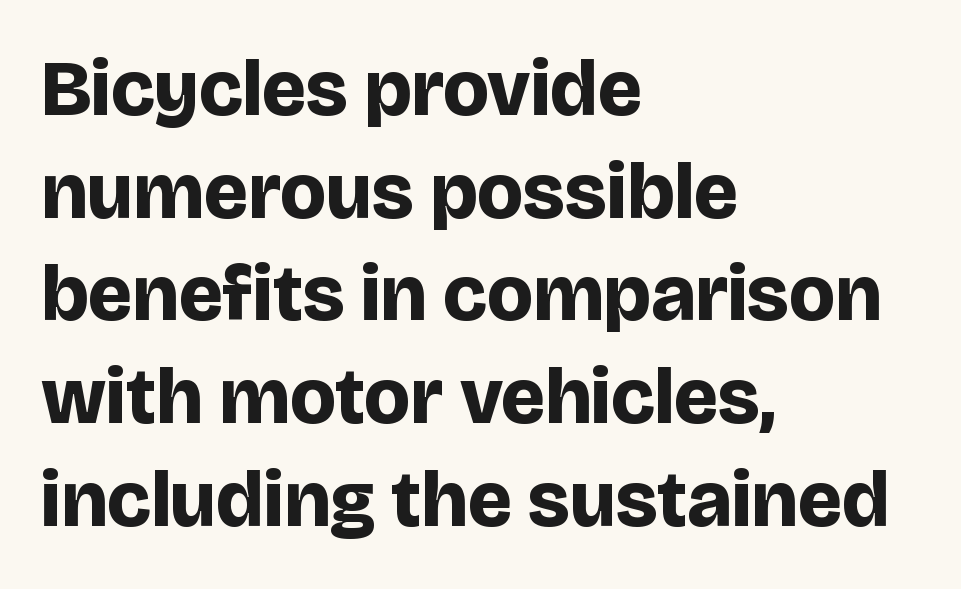
Letter spacing: default. The paragraph has a hard left edge and a soft right edge. Anything drawn beneath the words? Only blank space. The characters display no serif detailing; their extremities are plain. The lettering holds an erect, upright posture throughout.
